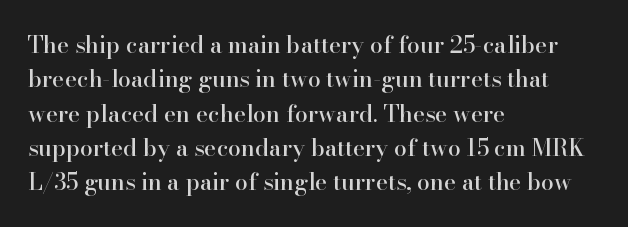
The image shows 23 px text type, upright; set left-aligned, normal line spacing (1.49x), normal letter spacing, not underlined.
